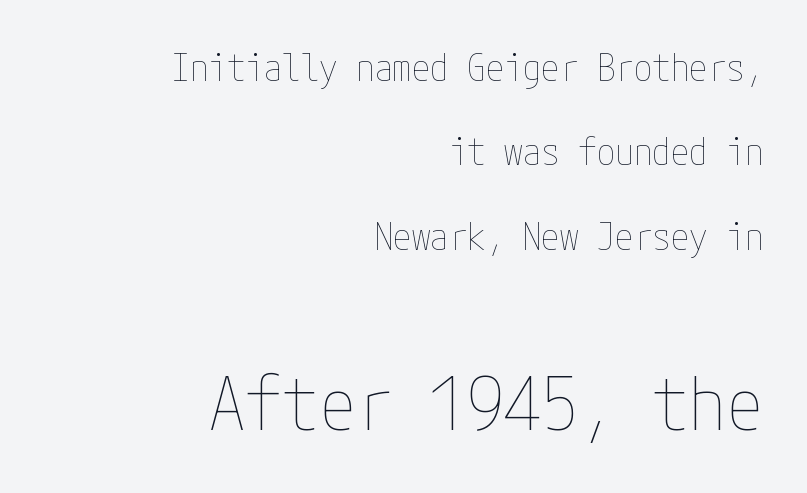
{"italic": "no", "bold": "no", "weight": "thin", "width": "condensed", "stroke_contrast": "low", "x_height": "medium", "underline": "no", "align": "right", "line_spacing": "loose", "line_spacing_ratio": 2.28, "letter_spacing": "normal", "letter_spacing_em": 0.0, "larger_block": "second", "size_ratio": 2.0, "glyph_px": 74}
